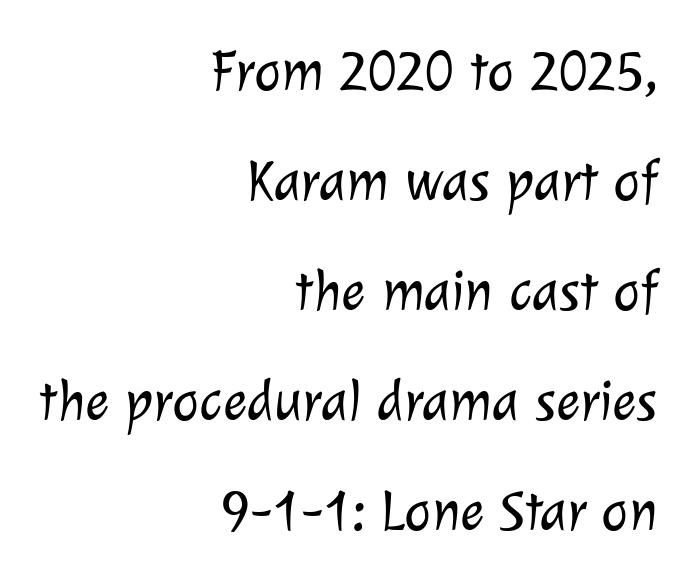
The image shows 57 px light sans-serif type; set right-aligned, loose line spacing (1.93x), normal letter spacing, not underlined; low stroke contrast and a medium x-height.
